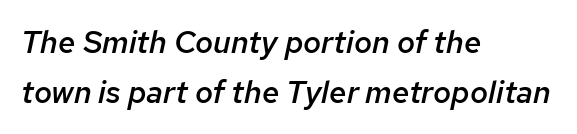
How are the letters spaced? Ordinarily, with no added tracking. The rows are spaced the way most documents space them. Do the characters align in a grid? No, the font is proportional. These lines stack with their left ends in a neat column. Looking at the ascenders, they clearly lean. Glance below the letters and you will spot only blank space.
